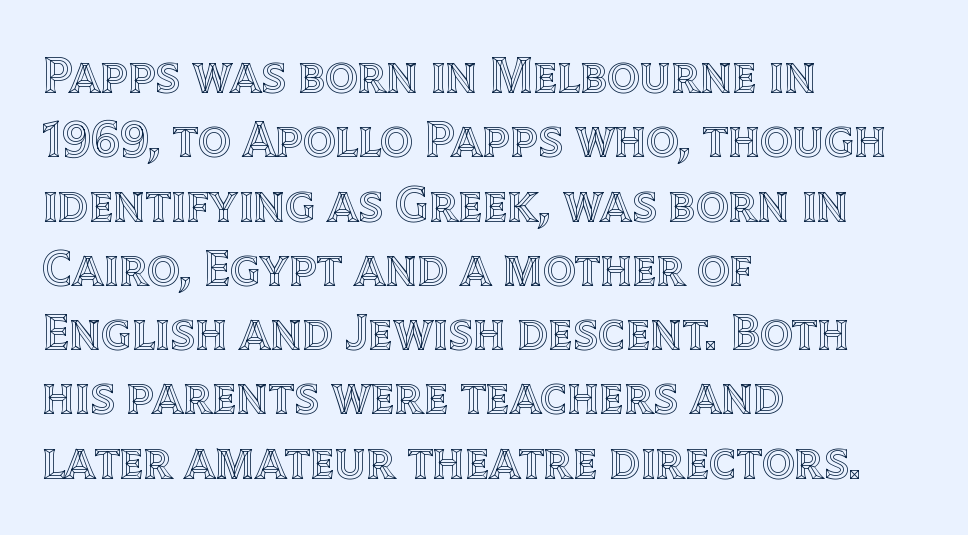
{"italic": "no", "width": "normal", "x_height": "large", "monospaced": "no", "underline": "no", "align": "left", "line_spacing": "normal", "line_spacing_ratio": 1.26, "letter_spacing": "normal", "letter_spacing_em": 0.0, "glyph_px": 51}
